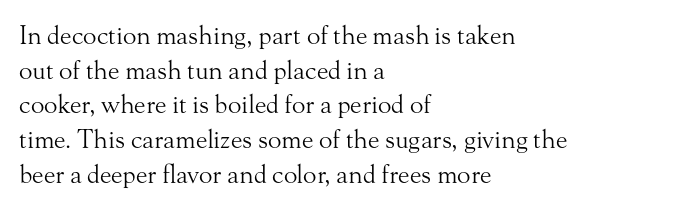
The letters stand straight up with perfectly vertical stems. The typesetter chose a ragged-right arrangement here. What's the leading like? Ordinary, nothing unusual. Nothing unusual about the tracking: characters are spaced as the font intends. Is the stroke heavy? The answer is a plain regular-or-lighter.
